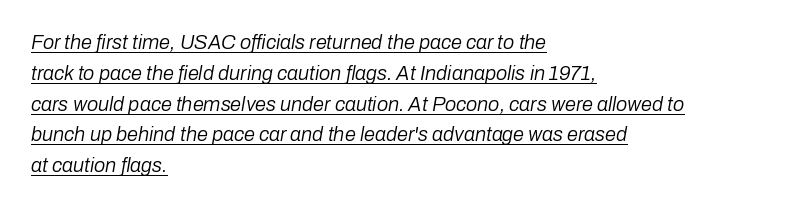
{"italic": "yes", "lean": "right", "slant_degrees": 10, "bold": "no", "underline": "yes", "align": "left", "line_spacing": "normal", "line_spacing_ratio": 1.54, "letter_spacing": "normal", "letter_spacing_em": 0.0, "glyph_px": 20}
